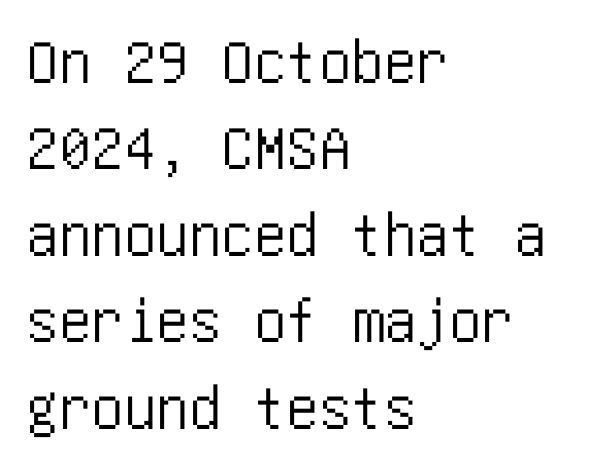
The image shows 65 px condensed sans-serif type, upright; set left-aligned, normal line spacing (1.33x), normal letter spacing, not underlined; low stroke contrast and a large x-height.
